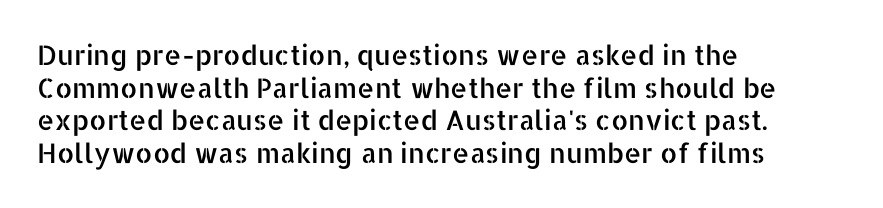
{"italic": "no", "underline": "no", "align": "left", "line_spacing_ratio": 1.21, "letter_spacing": "normal", "letter_spacing_em": 0.0, "glyph_px": 27}
